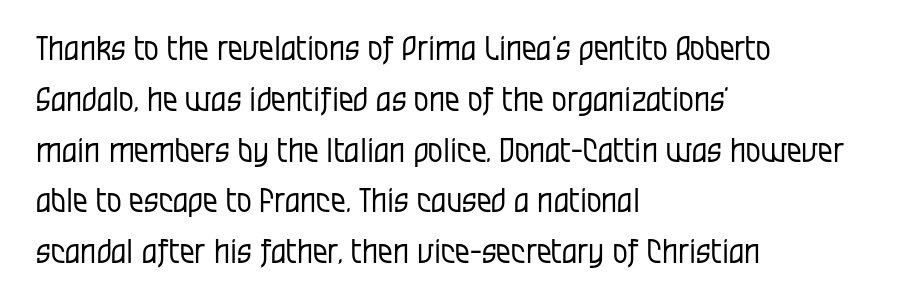
The image shows 33 px regular-weight, condensed sans-serif type, upright; set left-aligned, normal line spacing (1.54x), normal letter spacing, not underlined; low stroke contrast and a large x-height.
